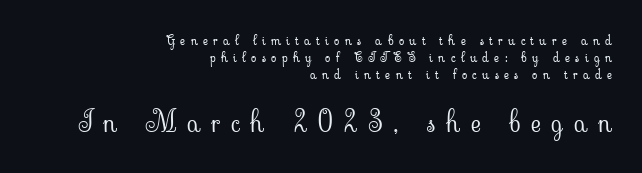
{"serif": "yes", "italic": "no", "bold": "no", "weight": "light", "width": "normal", "stroke_contrast": "low", "x_height": "small", "monospaced": "no", "underline": "no", "align": "right", "line_spacing_ratio": 1.21, "letter_spacing": "wide", "letter_spacing_em": 0.38, "larger_block": "second", "size_ratio": 2.0, "glyph_px": 28}
